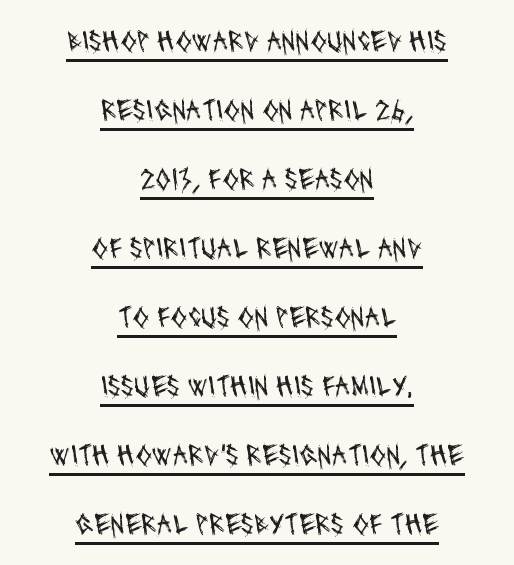
The image shows 30 px regular-weight, condensed sans-serif type; set centered, loose line spacing (2.3x), normal letter spacing, underlined; medium stroke contrast and a large x-height.
